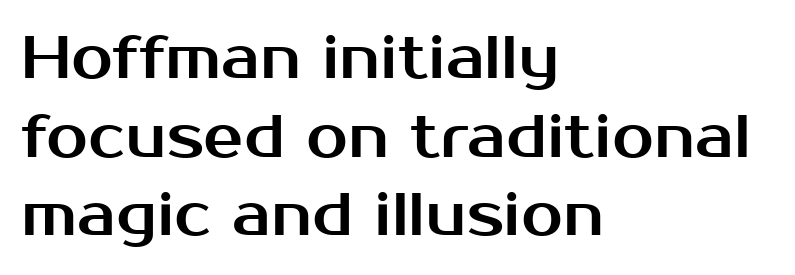
{"serif": "no", "italic": "no", "width": "normal", "stroke_contrast": "medium", "x_height": "medium", "monospaced": "no", "underline": "no", "align": "left", "line_spacing": "normal", "line_spacing_ratio": 1.31, "letter_spacing": "normal", "letter_spacing_em": 0.0, "glyph_px": 60}
